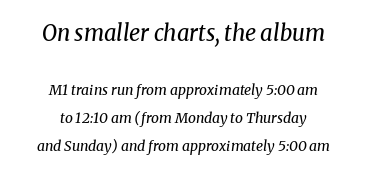
{"italic": "yes", "lean": "right", "slant_degrees": 8, "bold": "no", "underline": "no", "align": "center", "line_spacing": "loose", "line_spacing_ratio": 2.01, "letter_spacing": "normal", "letter_spacing_em": 0.0, "larger_block": "first", "size_ratio": 1.57, "glyph_px": 22}
